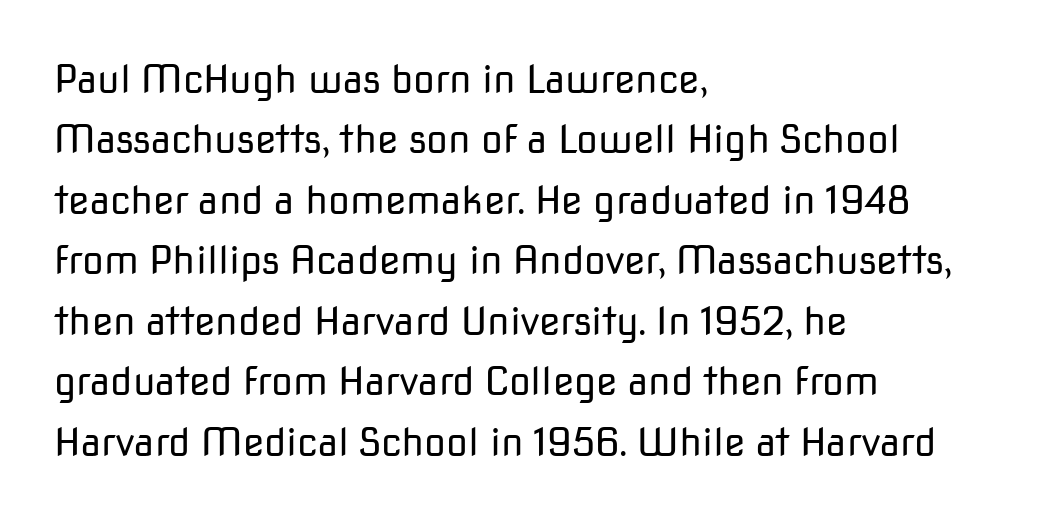
{"serif": "no", "italic": "no", "bold": "no", "weight": "regular", "width": "normal", "stroke_contrast": "low", "x_height": "medium", "monospaced": "no", "underline": "no", "align": "left", "line_spacing": "normal", "line_spacing_ratio": 1.55, "letter_spacing": "normal", "letter_spacing_em": 0.0, "glyph_px": 39}
